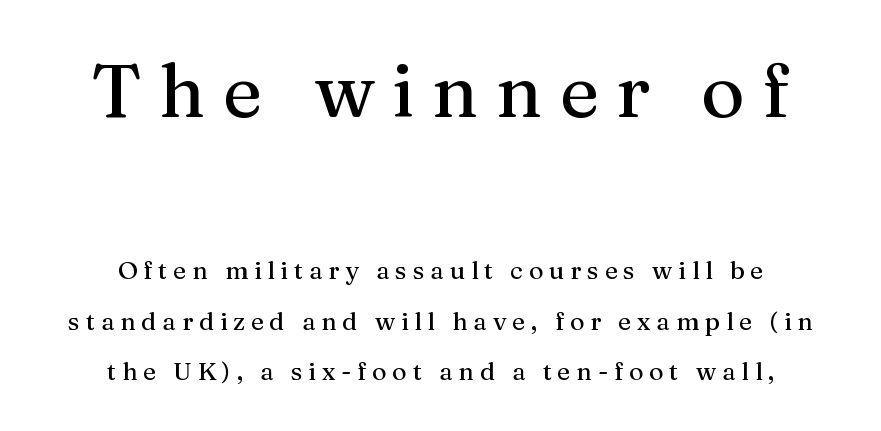
{"serif": "yes", "italic": "no", "width": "normal", "stroke_contrast": "medium", "x_height": "medium", "monospaced": "no", "underline": "no", "align": "center", "line_spacing": "loose", "line_spacing_ratio": 2.02, "letter_spacing": "wide", "letter_spacing_em": 0.23, "larger_block": "first", "size_ratio": 3.0, "glyph_px": 75}
